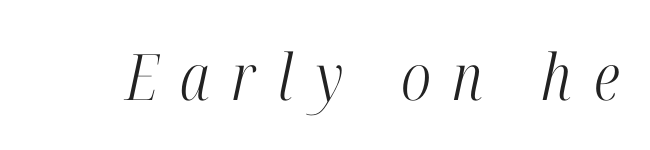
{"serif": "yes", "italic": "yes", "lean": "right", "slant_degrees": 12, "bold": "no", "weight": "light", "width": "condensed", "stroke_contrast": "high", "x_height": "medium", "monospaced": "no", "underline": "no", "letter_spacing": "wide", "letter_spacing_em": 0.34, "glyph_px": 64}
